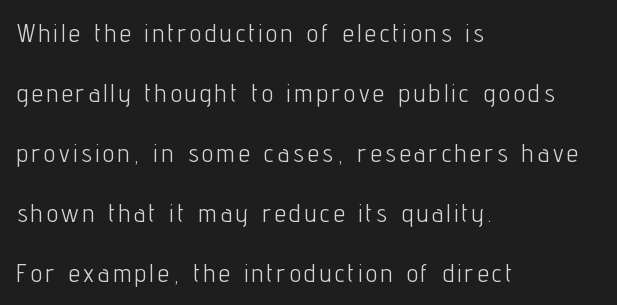
The image shows 25 px text type, upright; set left-aligned, loose line spacing (2.4x), not underlined.
